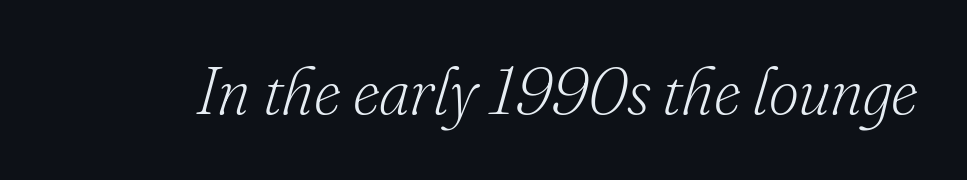
{"serif": "yes", "italic": "yes", "lean": "right", "slant_degrees": 16, "bold": "no", "weight": "light", "width": "normal", "stroke_contrast": "low", "x_height": "small", "monospaced": "no", "underline": "no", "letter_spacing": "normal", "letter_spacing_em": 0.0, "glyph_px": 66}
